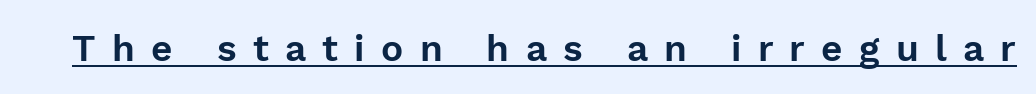
{"serif": "no", "italic": "no", "width": "normal", "stroke_contrast": "low", "x_height": "medium", "monospaced": "no", "underline": "yes", "letter_spacing": "wide", "letter_spacing_em": 0.44, "glyph_px": 37}
